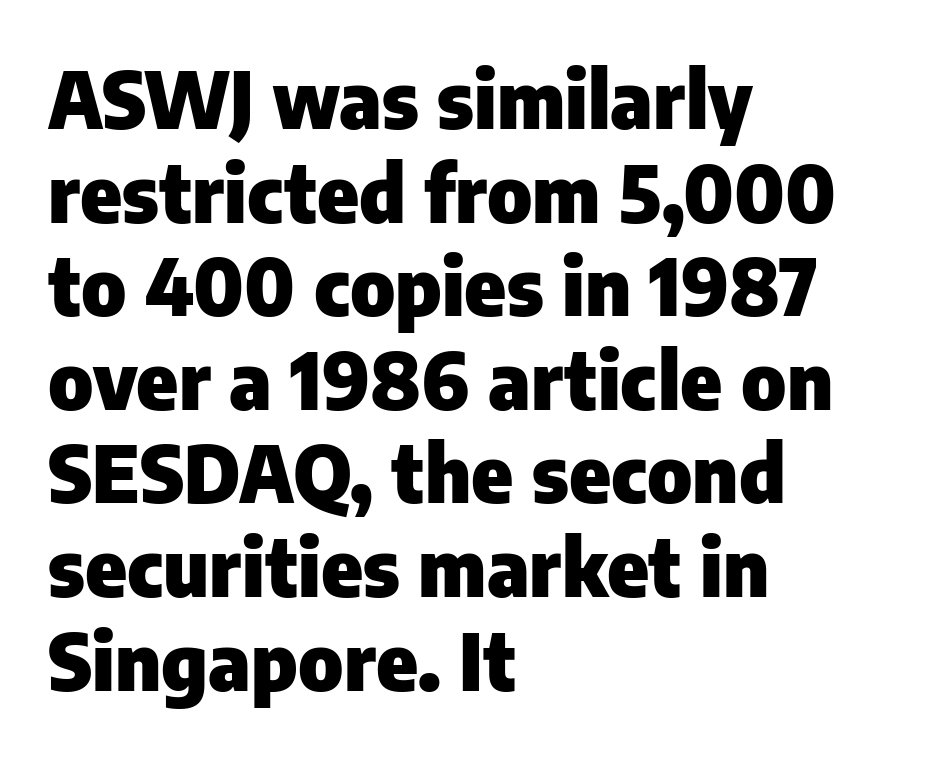
The image shows 78 px heavy sans-serif type, upright; set left-aligned, line spacing 1.2x, normal letter spacing, not underlined; low stroke contrast and a medium x-height.
